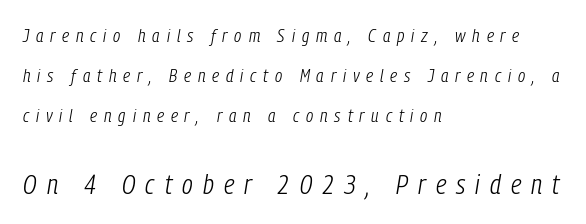
Q: Is the text bold? A: No.
Q: Is the text italic (slanted)? A: Yes, it leans right by about 9 degrees.
Q: Is the text underlined? A: No.
Q: How is the paragraph aligned? A: Left-aligned.
Q: Is the spacing between letters normal or unusually wide? A: Unusually wide.
Q: Is the spacing between lines tight, normal or loose? A: Loose.
Q: Which block of text is set in a larger size, the first (top) or the second (bottom)? A: The second (bottom) one.
Q: Width (condensed, normal, or wide)? A: Condensed.
Q: Stroke contrast? A: Low.
Q: x-height? A: Medium.
Q: Monospaced? A: No.
